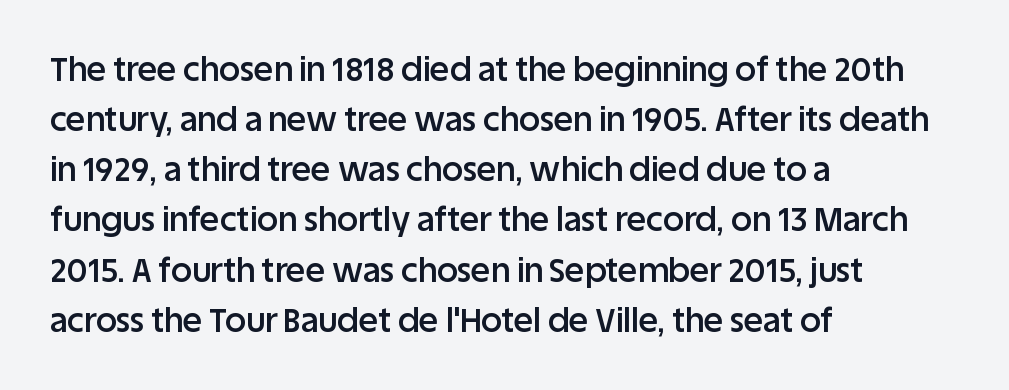
{"serif": "no", "italic": "no", "bold": "semi", "weight": "semibold", "width": "normal", "stroke_contrast": "low", "x_height": "large", "monospaced": "no", "underline": "no", "align": "left", "line_spacing": "normal", "line_spacing_ratio": 1.52, "letter_spacing": "normal", "letter_spacing_em": 0.0, "glyph_px": 33}
